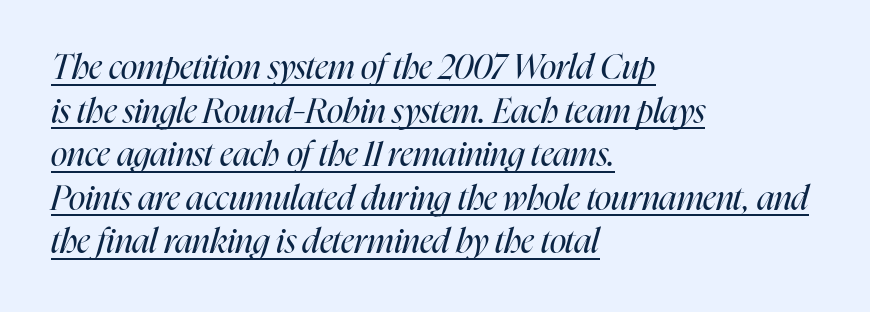
The axis of the letterforms is tilted away from vertical. A typesetter would call this leading conventional body-copy spacing. The passage shown is typed in a proportional face where columns would drift. The tracking reads as untouched default to a designer's eye. Line beginnings align vertically; line endings do not.
